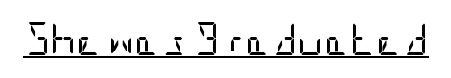
Weight: regular or lighter. In terms of letterspacing, this is plain default setting. The typeface chosen for these lines omits serifs. Every word sits above its own underline. Do the letters lean? They stand straight.
